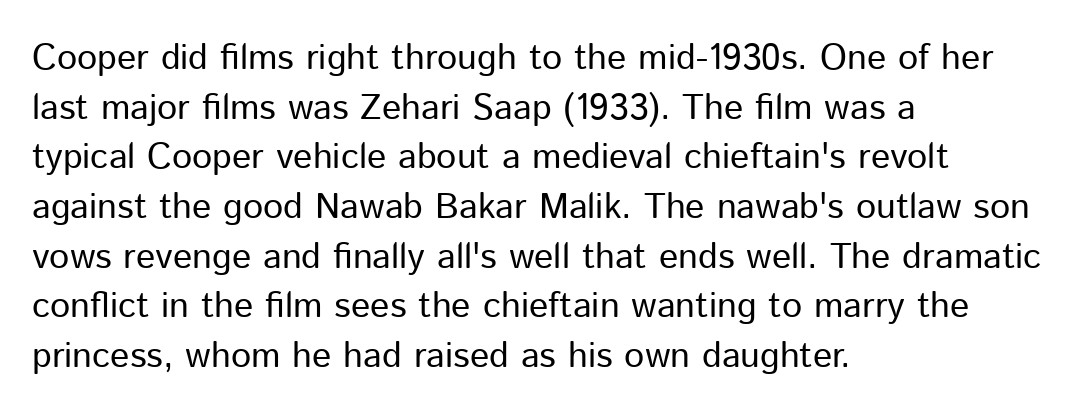
{"serif": "no", "italic": "no", "bold": "no", "weight": "regular", "width": "normal", "stroke_contrast": "low", "x_height": "medium", "monospaced": "no", "underline": "no", "align": "left", "line_spacing": "normal", "line_spacing_ratio": 1.38, "letter_spacing": "normal", "letter_spacing_em": 0.0, "glyph_px": 36}
